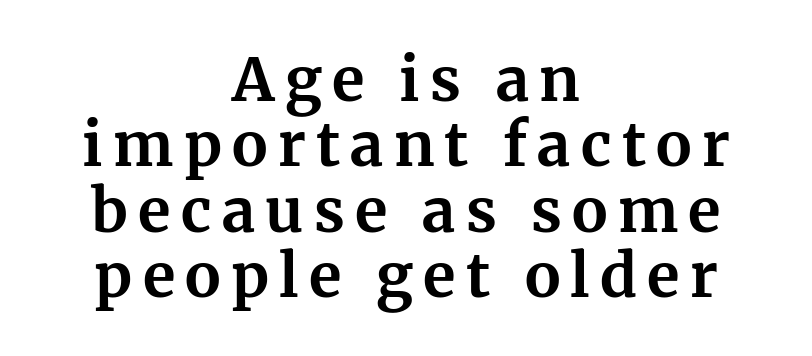
The image shows 60 px bold serif type, upright; set centered, tight line spacing (1.09x), not underlined; medium stroke contrast and a medium x-height.
